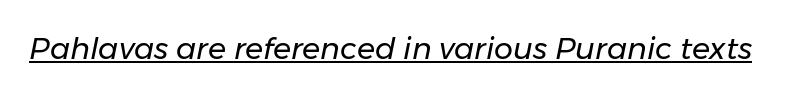
Emphasis-style slanted type is in use. The rendering uses natural spacing where letterforms have individual widths. This sample uses plain, unmodified letter spacing. The string is rendered with underlining switched on. The cut favours lightness, reaching ordinary text weight at its darkest.
